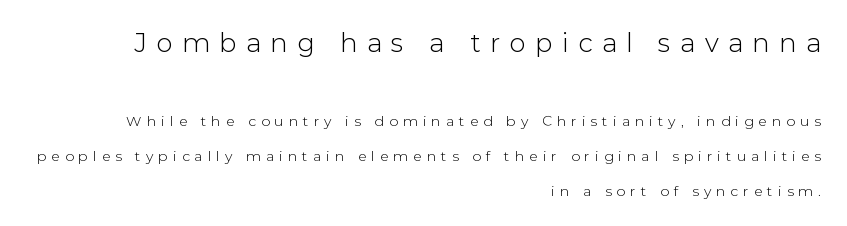
Q: Is the text italic (slanted)? A: No, it is upright.
Q: Is the text underlined? A: No.
Q: How is the paragraph aligned? A: Right-aligned.
Q: Is the spacing between letters normal or unusually wide? A: Unusually wide.
Q: Is the spacing between lines tight, normal or loose? A: Loose.
Q: Which block of text is set in a larger size, the first (top) or the second (bottom)? A: The first (top) one.
